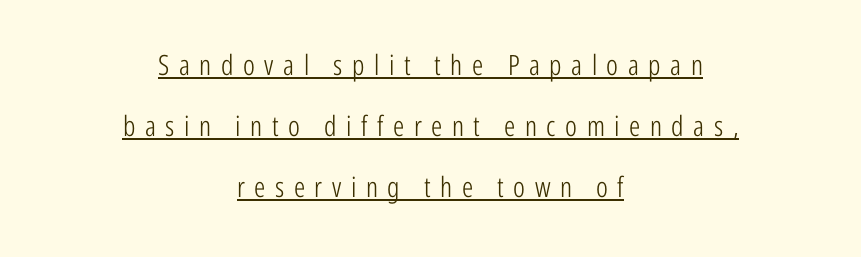
{"serif": "no", "italic": "no", "bold": "no", "weight": "light", "width": "condensed", "stroke_contrast": "low", "x_height": "medium", "monospaced": "no", "underline": "yes", "align": "center", "line_spacing": "loose", "line_spacing_ratio": 2.17, "letter_spacing": "wide", "letter_spacing_em": 0.34, "glyph_px": 28}
